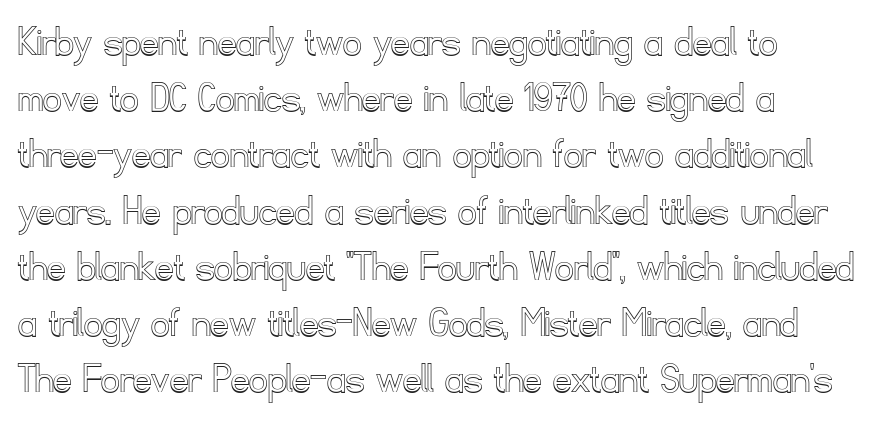
These lines are rendered in a variable-pitch font. A typesetter would call this leading conventional body-copy spacing. Is there any slant? The stems are plumb. The baseline area is clear. Is the block centered? No — it sits flush against the left margin.
